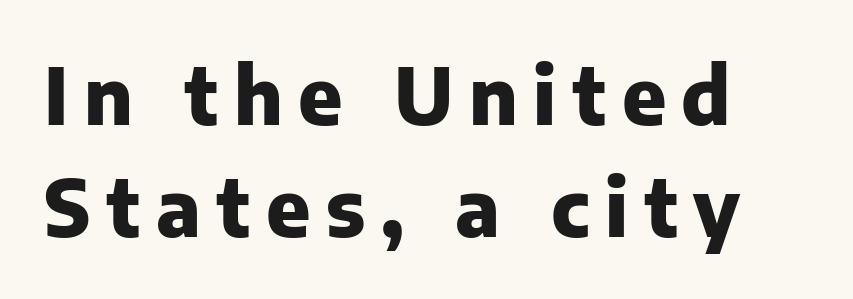
{"serif": "no", "italic": "no", "bold": "yes", "weight": "heavy", "width": "normal", "stroke_contrast": "low", "x_height": "medium", "monospaced": "no", "underline": "no", "align": "left", "line_spacing": "normal", "line_spacing_ratio": 1.43, "letter_spacing": "wide", "letter_spacing_em": 0.2, "glyph_px": 78}
